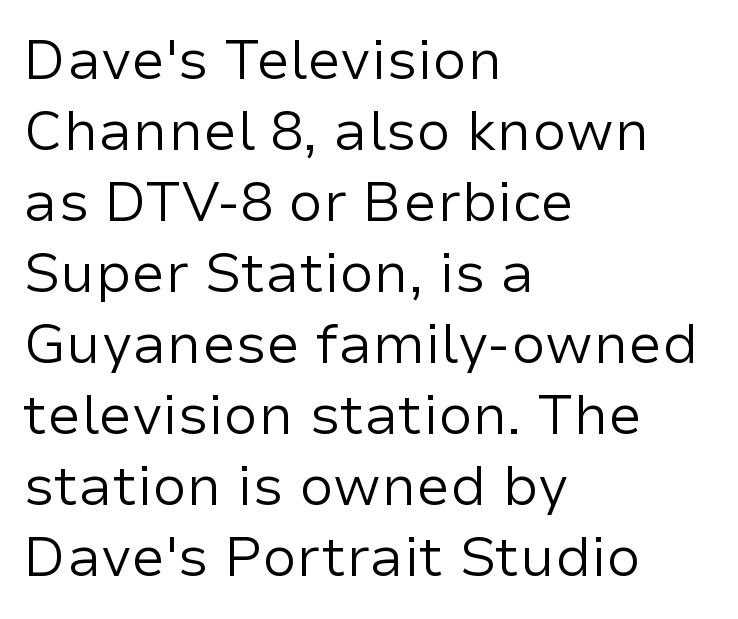
{"serif": "no", "italic": "no", "bold": "no", "weight": "regular", "width": "normal", "stroke_contrast": "low", "x_height": "medium", "monospaced": "no", "underline": "no", "align": "left", "line_spacing": "normal", "line_spacing_ratio": 1.29, "letter_spacing": "normal", "letter_spacing_em": 0.0, "glyph_px": 55}
